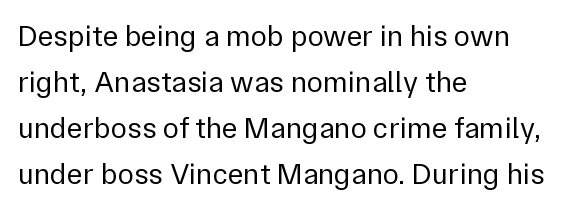
Q: Is the text bold? A: No.
Q: Is the text italic (slanted)? A: No, it is upright.
Q: Is the typeface a serif or a sans-serif typeface? A: Sans-serif.
Q: Is the text underlined? A: No.
Q: How is the paragraph aligned? A: Left-aligned.
Q: Is the spacing between letters normal or unusually wide? A: Normal.
Q: Is the spacing between lines tight, normal or loose? A: Normal.
Q: Width (condensed, normal, or wide)? A: Normal.
Q: Stroke contrast? A: Low.
Q: x-height? A: Medium.
Q: Monospaced? A: No.
